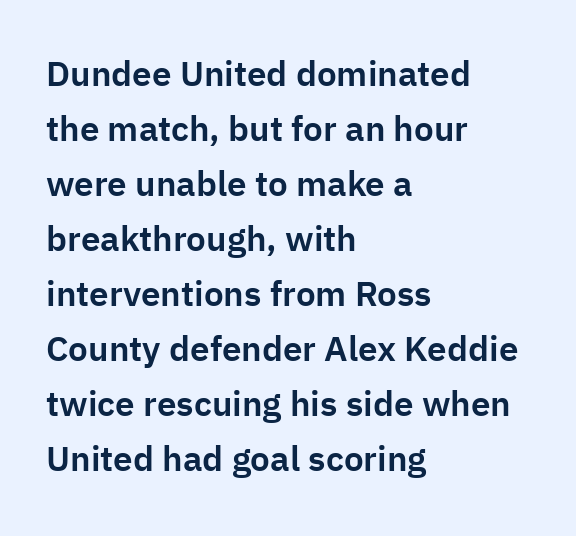
Glyph-to-glyph distance matches everyday printed text. Horizontally, the lines are justified to the leading edge only. A typesetter would call this leading conventional body-copy spacing. Posture: upright roman.
